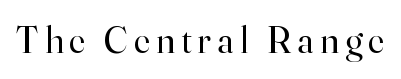
{"serif": "yes", "italic": "no", "bold": "no", "weight": "regular", "width": "normal", "stroke_contrast": "high", "x_height": "small", "monospaced": "no", "underline": "no", "glyph_px": 37}
